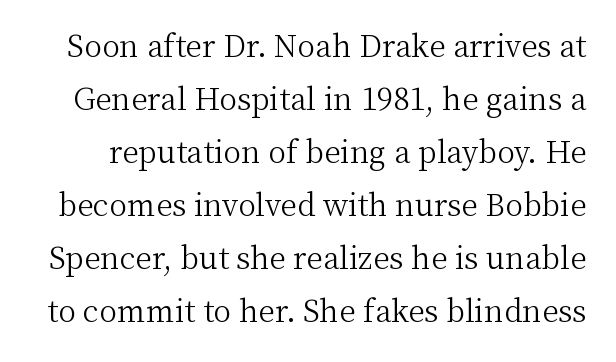
Q: Is the text bold? A: No.
Q: Is the text italic (slanted)? A: No, it is upright.
Q: Is the typeface a serif or a sans-serif typeface? A: Serif.
Q: Is the text underlined? A: No.
Q: Is the spacing between letters normal or unusually wide? A: Normal.
Q: Width (condensed, normal, or wide)? A: Normal.
Q: Stroke contrast? A: Medium.
Q: x-height? A: Medium.
Q: Monospaced? A: No.
